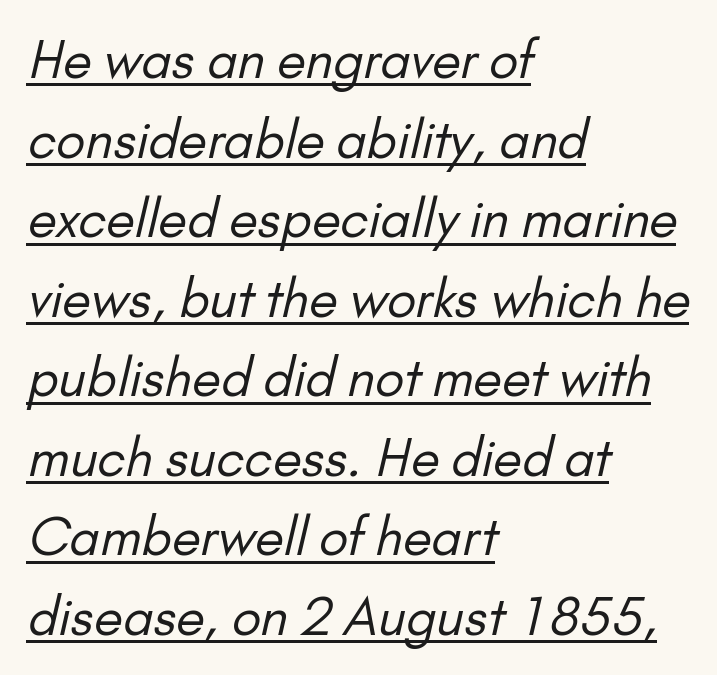
The face used here is a sans, in the tradition of grotesques and geometrics. This sample has the flowing, uneven cadence of proportional lettering. Weight: not bold — regular or lighter. Compared with typical body copy, the letter spacing here is the same. A rule runs beneath these lines of type. The leading is moderate, giving the passage an even texture.
